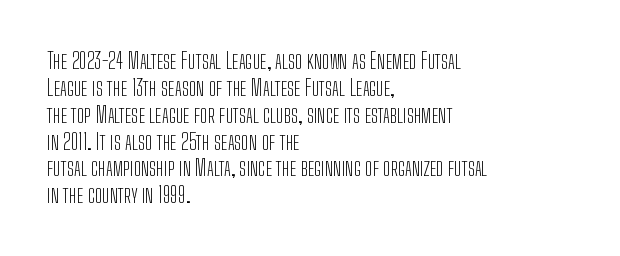
Honestly, the letter spacing is just normal — you wouldn't notice it. A student would call this left alignment; a typographer would say flush left, rag right. The font sits on the lighter half of the weight spectrum, regular included. Just letters on the line, the space beneath them empty.
